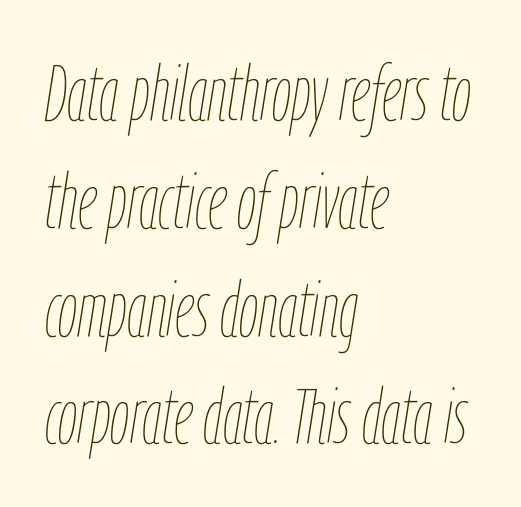
Here the designer chose a conventional face with non-uniform glyph widths. Honestly, the row spacing looks completely unremarkable. The face used here has a pronounced slope to its letters. The passage shown is not bold in any degree. The gaps between neighbouring characters are ordinary and unremarkable.
